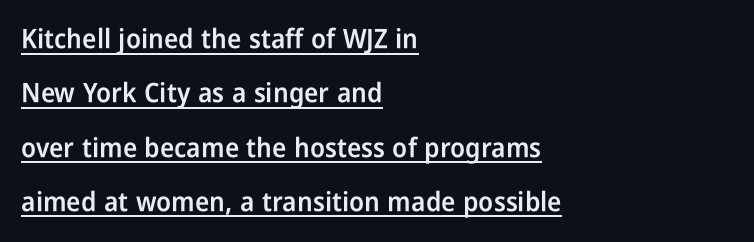
The leading is generous, giving the passage an open texture. Glyph-to-glyph distance matches everyday printed text. Line starts are locked; line ends wander. This is the regular roman posture of the typeface. The glyphs are accompanied by a horizontal stroke just below them. On the weight axis this lands at semibold, roughly 600.
